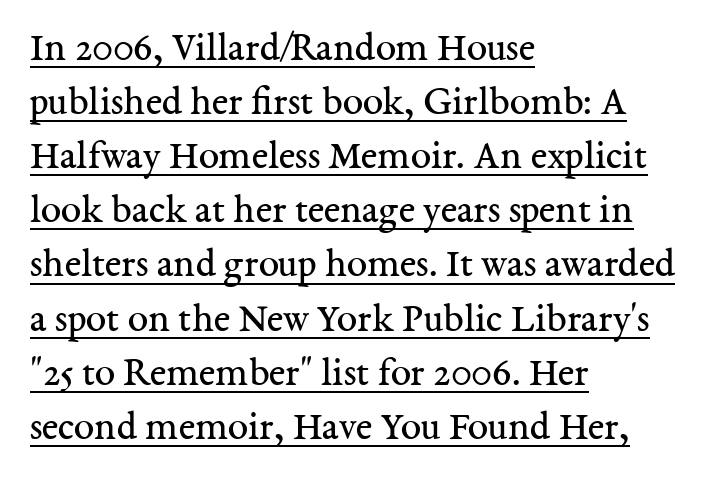
Q: Is the text bold? A: No.
Q: Is the text italic (slanted)? A: No, it is upright.
Q: Is the typeface a serif or a sans-serif typeface? A: Serif.
Q: Is the text underlined? A: Yes.
Q: How is the paragraph aligned? A: Left-aligned.
Q: Is the spacing between letters normal or unusually wide? A: Normal.
Q: Is the spacing between lines tight, normal or loose? A: Normal.
Q: Width (condensed, normal, or wide)? A: Normal.
Q: Stroke contrast? A: Medium.
Q: x-height? A: Medium.
Q: Monospaced? A: No.
